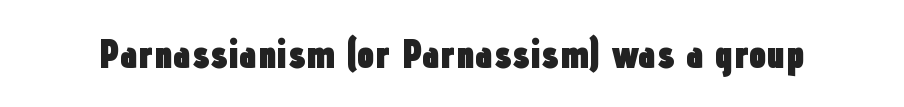
Q: Is the text bold? A: Yes.
Q: Is the text italic (slanted)? A: No, it is upright.
Q: Is the typeface a serif or a sans-serif typeface? A: Sans-serif.
Q: Is the text underlined? A: No.
Q: Is the spacing between letters normal or unusually wide? A: Normal.
Q: Width (condensed, normal, or wide)? A: Condensed.
Q: Stroke contrast? A: Low.
Q: x-height? A: Medium.
Q: Monospaced? A: No.
